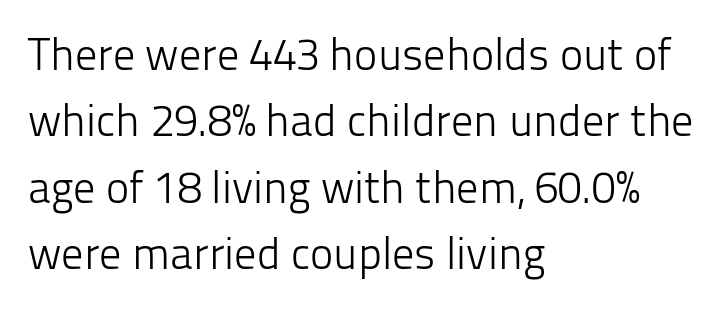
The image shows 44 px light sans-serif type, upright; set left-aligned, normal line spacing (1.51x), normal letter spacing, not underlined; low stroke contrast and a medium x-height.
